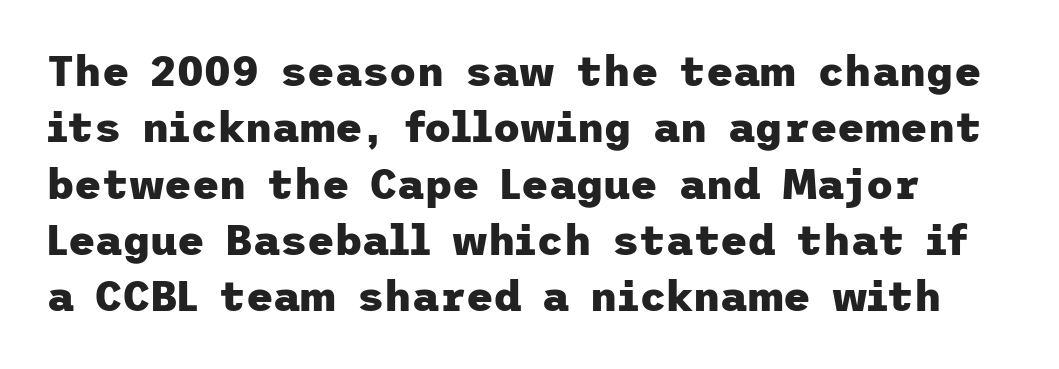
Q: Is the text bold? A: Yes.
Q: Is the text italic (slanted)? A: No, it is upright.
Q: Is the typeface a serif or a sans-serif typeface? A: Sans-serif.
Q: Is the text underlined? A: No.
Q: Is the spacing between letters normal or unusually wide? A: Normal.
Q: Is the spacing between lines tight, normal or loose? A: Normal.
Q: Width (condensed, normal, or wide)? A: Normal.
Q: Stroke contrast? A: Low.
Q: x-height? A: Medium.
